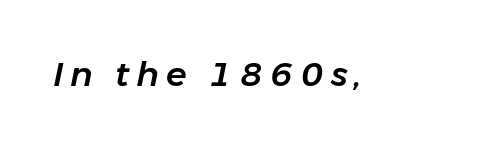
{"italic": "yes", "lean": "right", "slant_degrees": 11, "width": "normal", "stroke_contrast": "low", "x_height": "medium", "monospaced": "no", "underline": "no", "letter_spacing": "wide", "letter_spacing_em": 0.2, "glyph_px": 34}
